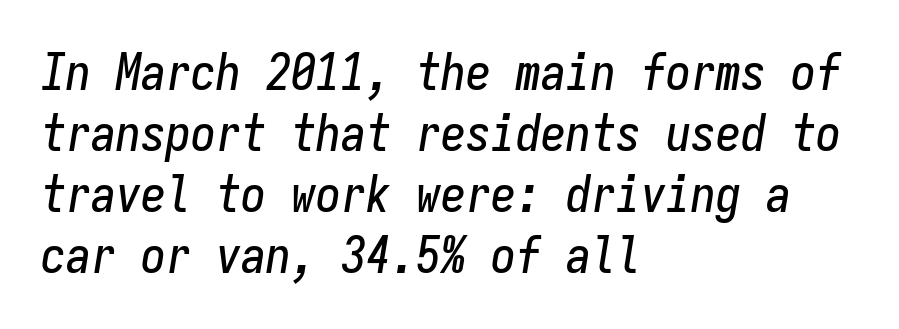
{"italic": "yes", "lean": "right", "slant_degrees": 9, "width": "condensed", "stroke_contrast": "low", "x_height": "medium", "monospaced": "yes", "underline": "no", "align": "left", "line_spacing_ratio": 1.22, "letter_spacing": "normal", "letter_spacing_em": 0.0, "glyph_px": 50}
